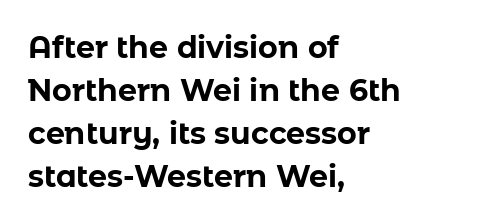
Q: Is the text bold? A: Yes.
Q: Is the text italic (slanted)? A: No, it is upright.
Q: Is the typeface a serif or a sans-serif typeface? A: Sans-serif.
Q: Is the text underlined? A: No.
Q: How is the paragraph aligned? A: Left-aligned.
Q: Is the spacing between letters normal or unusually wide? A: Normal.
Q: Is the spacing between lines tight, normal or loose? A: Normal.
Q: Width (condensed, normal, or wide)? A: Normal.
Q: Stroke contrast? A: Low.
Q: x-height? A: Medium.
Q: Monospaced? A: No.
